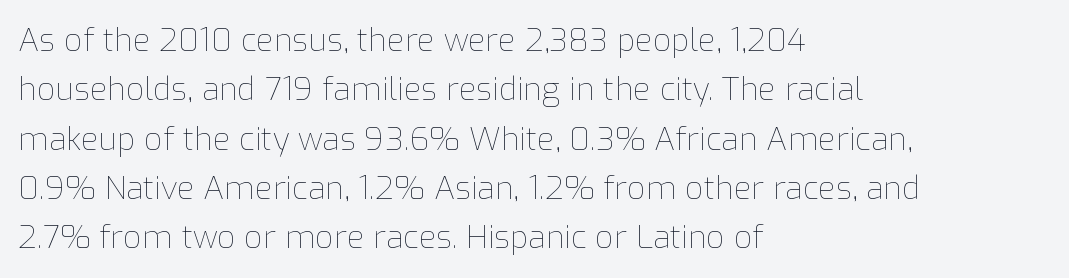
{"italic": "no", "bold": "no", "weight": "thin", "width": "normal", "stroke_contrast": "low", "x_height": "medium", "monospaced": "no", "underline": "no", "align": "left", "line_spacing": "normal", "line_spacing_ratio": 1.54, "letter_spacing": "normal", "letter_spacing_em": 0.0, "glyph_px": 32}
